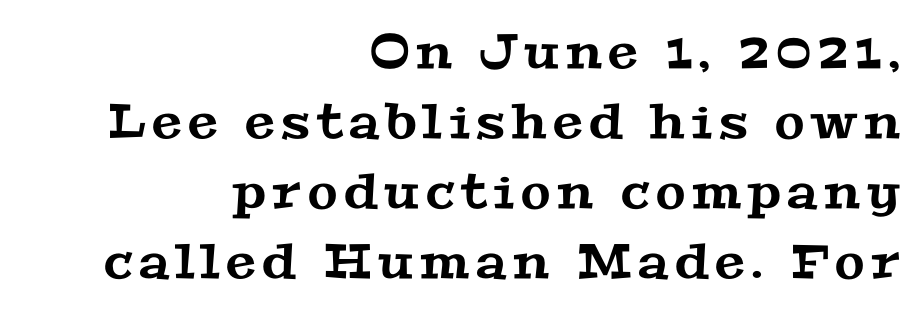
The image shows 48 px wide serif type; set right-aligned, normal line spacing (1.46x), not underlined; medium stroke contrast and a medium x-height.
